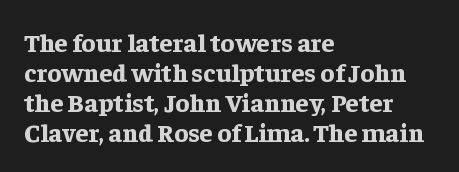
Q: Is the text bold? A: Yes.
Q: Is the text italic (slanted)? A: No, it is upright.
Q: Is the text underlined? A: No.
Q: How is the paragraph aligned? A: Left-aligned.
Q: Is the spacing between letters normal or unusually wide? A: Normal.
Q: Is the spacing between lines tight, normal or loose? A: Tight.
